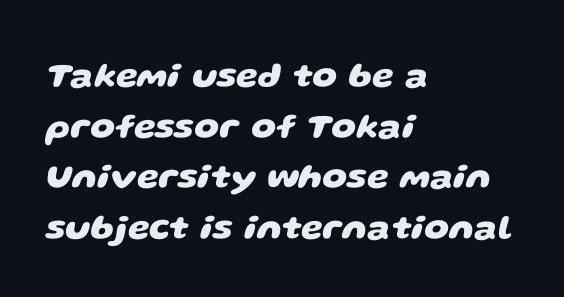
The image shows 35 px heavy, wide sans-serif type; set left-aligned, normal line spacing (1.45x), normal letter spacing, not underlined; low stroke contrast and a large x-height.
